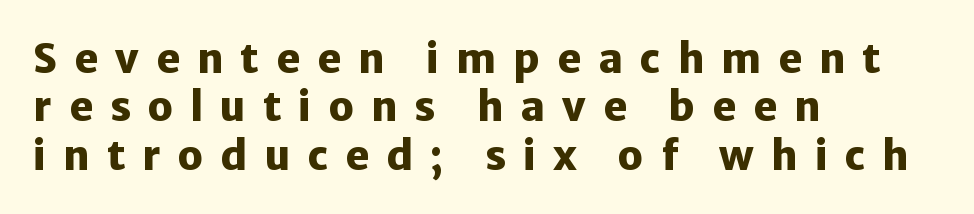
The image shows 40 px heavy sans-serif type, upright; set left-aligned, line spacing 1.21x, unusually wide letter spacing (+0.43 em), not underlined; low stroke contrast and a medium x-height.
